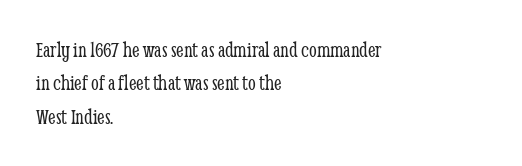
The image shows 22 px text type, upright; set left-aligned, normal line spacing (1.52x), normal letter spacing, not underlined.
